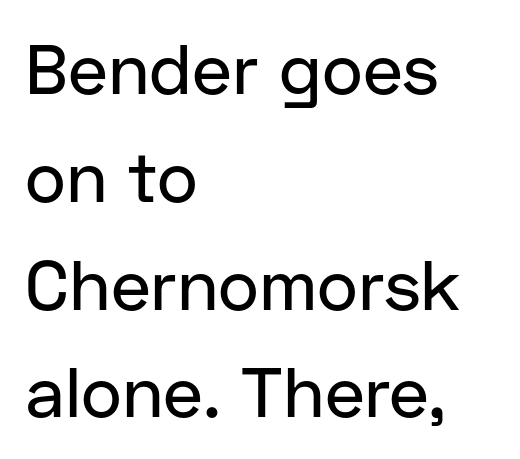
The image shows 70 px sans-serif type, upright; set left-aligned, normal line spacing (1.54x), normal letter spacing, not underlined; low stroke contrast and a medium x-height.
